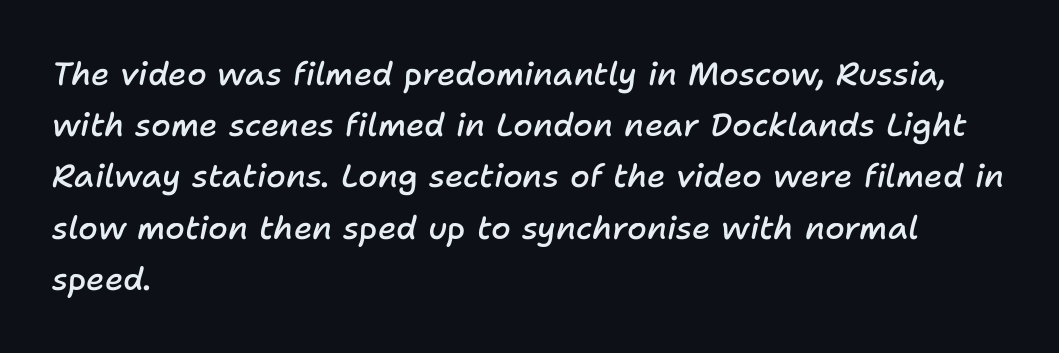
The image shows 32 px semibold type, italic (leaning right); set left-aligned, normal line spacing (1.6x), normal letter spacing, not underlined; low stroke contrast and a medium x-height.
